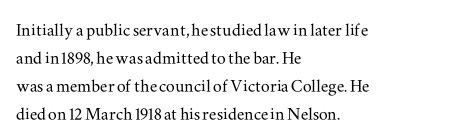
Q: Is the text italic (slanted)? A: No, it is upright.
Q: Is the text underlined? A: No.
Q: How is the paragraph aligned? A: Left-aligned.
Q: Is the spacing between letters normal or unusually wide? A: Normal.
Q: Is the spacing between lines tight, normal or loose? A: Normal.
